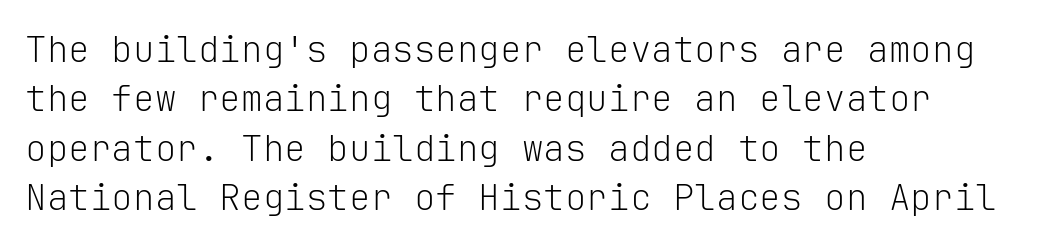
The image shows 36 px light sans-serif type, upright, monospaced; set left-aligned, normal line spacing (1.37x), normal letter spacing, not underlined; low stroke contrast and a medium x-height.
